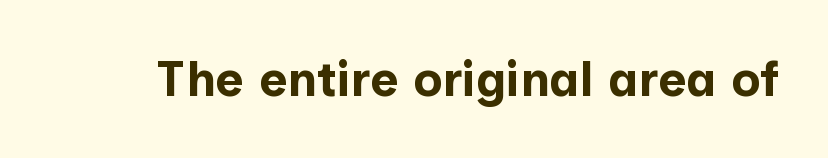
Q: Is the text bold? A: Yes.
Q: Is the text italic (slanted)? A: No, it is upright.
Q: Is the typeface a serif or a sans-serif typeface? A: Sans-serif.
Q: Is the text underlined? A: No.
Q: Is the spacing between letters normal or unusually wide? A: Normal.
Q: Width (condensed, normal, or wide)? A: Normal.
Q: Stroke contrast? A: Low.
Q: x-height? A: Medium.
Q: Monospaced? A: No.
